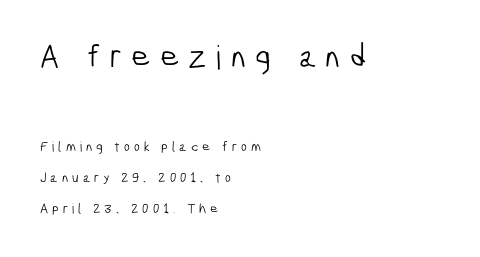
Q: Is the text bold? A: No.
Q: Is the typeface a serif or a sans-serif typeface? A: Sans-serif.
Q: Is the text underlined? A: No.
Q: How is the paragraph aligned? A: Left-aligned.
Q: Is the spacing between letters normal or unusually wide? A: Unusually wide.
Q: Is the spacing between lines tight, normal or loose? A: Loose.
Q: Which block of text is set in a larger size, the first (top) or the second (bottom)? A: The first (top) one.
Q: Width (condensed, normal, or wide)? A: Condensed.
Q: Stroke contrast? A: Low.
Q: x-height? A: Medium.
Q: Monospaced? A: No.
